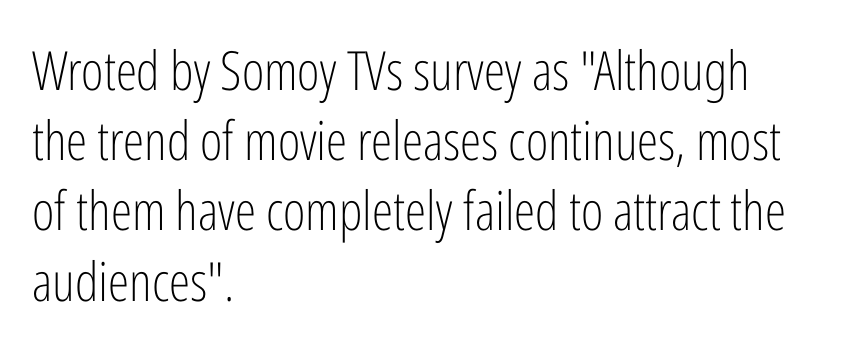
You could not count columns in this text — the font is proportionally spaced. No italicization has been applied; the sample stays upright. Each word holds together tightly as a unit, with standard inter-letter gaps. This rendering employs a face without finishing strokes, i.e., a sans-serif. The font sits on the lighter half of the weight spectrum, regular included. This block has exactly the height ordinary leading produces.
